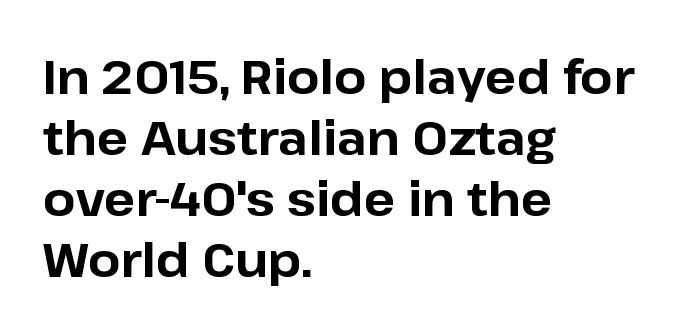
The image shows 47 px bold sans-serif type, upright; set left-aligned, normal line spacing (1.3x), normal letter spacing, not underlined; low stroke contrast and a medium x-height.
